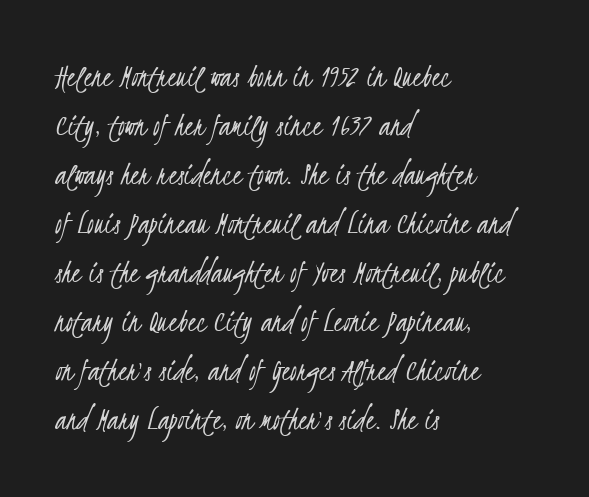
{"serif": "no", "bold": "no", "weight": "light", "width": "condensed", "stroke_contrast": "low", "x_height": "small", "monospaced": "no", "underline": "no", "align": "left", "line_spacing": "normal", "line_spacing_ratio": 1.44, "letter_spacing": "normal", "letter_spacing_em": 0.0, "glyph_px": 34}
